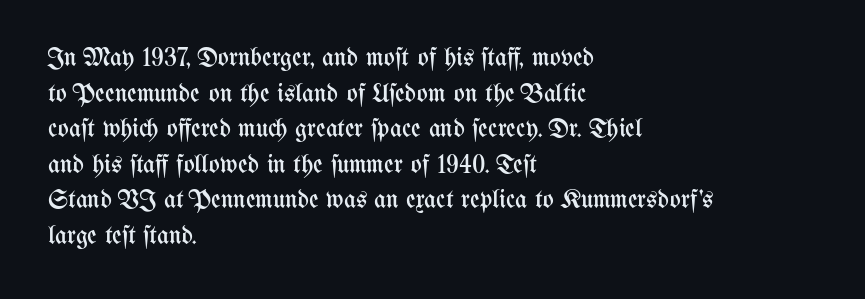
Q: Is the text bold? A: No.
Q: Is the text italic (slanted)? A: No, it is upright.
Q: Is the text underlined? A: No.
Q: How is the paragraph aligned? A: Left-aligned.
Q: Is the spacing between letters normal or unusually wide? A: Normal.
Q: Is the spacing between lines tight, normal or loose? A: Normal.
